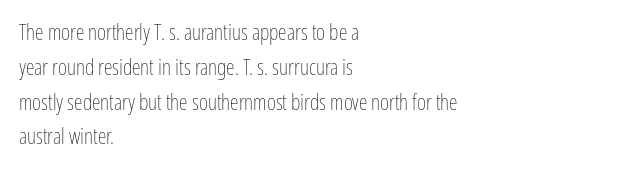
The image shows 22 px text type, upright; set left-aligned, normal line spacing (1.58x), normal letter spacing, not underlined.
